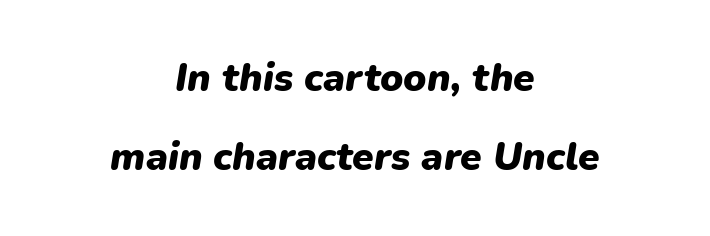
Q: Is the text bold? A: Yes.
Q: Is the text italic (slanted)? A: Yes, it leans right by about 9 degrees.
Q: Is the text underlined? A: No.
Q: How is the paragraph aligned? A: Centered.
Q: Is the spacing between letters normal or unusually wide? A: Normal.
Q: Is the spacing between lines tight, normal or loose? A: Loose.
Q: Width (condensed, normal, or wide)? A: Normal.
Q: Stroke contrast? A: Low.
Q: x-height? A: Medium.
Q: Monospaced? A: No.
